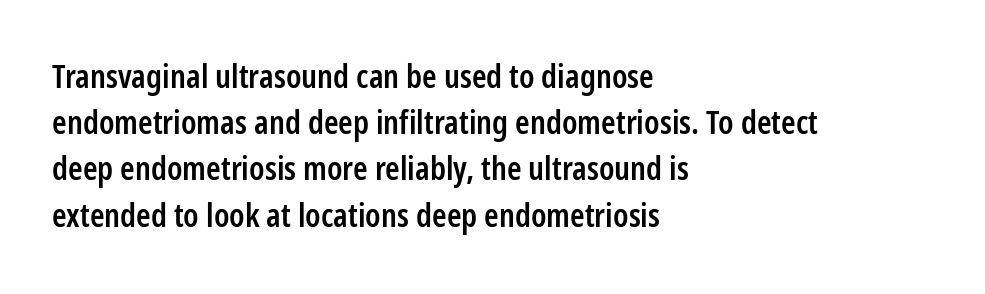
The image shows 33 px semibold, condensed sans-serif type, upright; set left-aligned, normal line spacing (1.4x), normal letter spacing, not underlined; low stroke contrast and a medium x-height.
